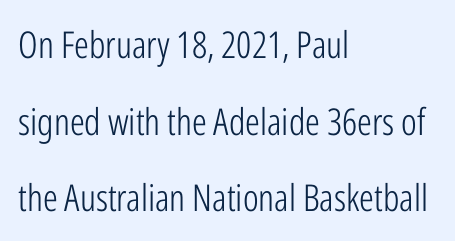
The image shows 37 px light, condensed sans-serif type, upright; set left-aligned, loose line spacing (2.07x), normal letter spacing, not underlined; low stroke contrast and a medium x-height.
